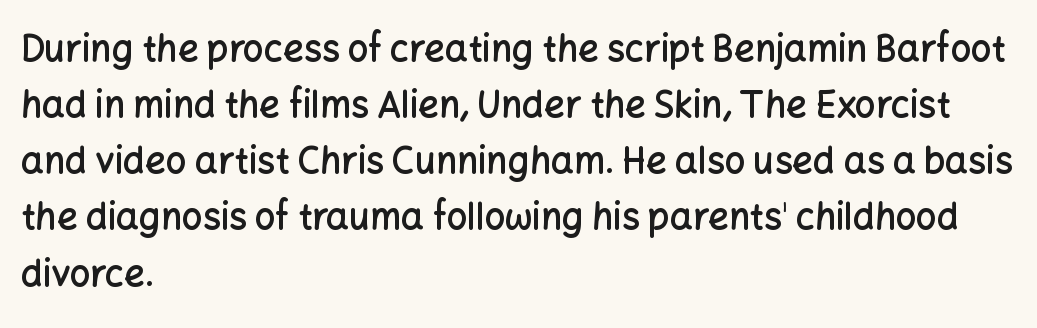
{"serif": "no", "italic": "no", "bold": "semi", "weight": "semibold", "width": "normal", "stroke_contrast": "low", "x_height": "medium", "monospaced": "no", "underline": "no", "align": "left", "line_spacing": "normal", "line_spacing_ratio": 1.56, "letter_spacing": "normal", "letter_spacing_em": 0.0, "glyph_px": 36}
